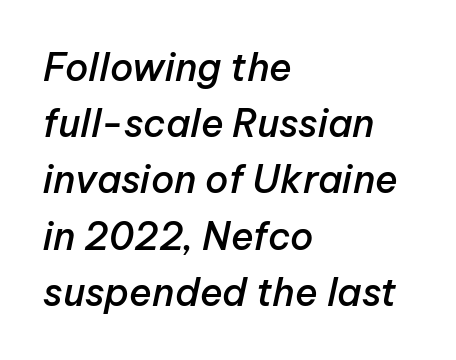
Q: Is the text bold? A: Semi-bold.
Q: Is the text italic (slanted)? A: Yes, it leans right by about 12 degrees.
Q: Is the text underlined? A: No.
Q: How is the paragraph aligned? A: Left-aligned.
Q: Is the spacing between letters normal or unusually wide? A: Normal.
Q: Is the spacing between lines tight, normal or loose? A: Normal.
Q: Width (condensed, normal, or wide)? A: Normal.
Q: Stroke contrast? A: Low.
Q: x-height? A: Medium.
Q: Monospaced? A: No.
